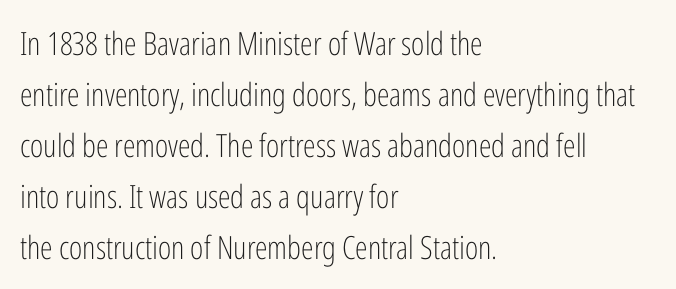
The image shows 32 px light, condensed sans-serif type, upright; set left-aligned, normal line spacing (1.59x), normal letter spacing, not underlined; low stroke contrast and a medium x-height.
